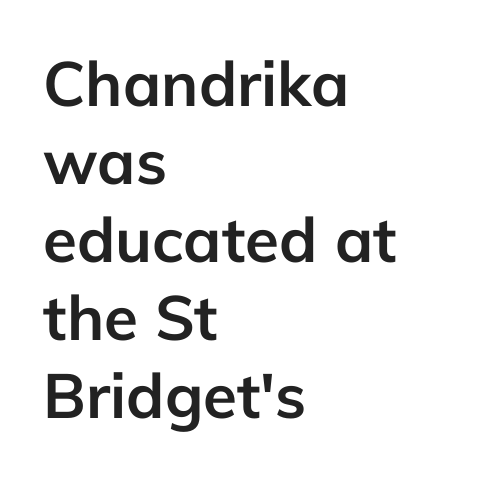
Q: Is the text bold? A: Yes.
Q: Is the text italic (slanted)? A: No, it is upright.
Q: Is the typeface a serif or a sans-serif typeface? A: Sans-serif.
Q: Is the text underlined? A: No.
Q: How is the paragraph aligned? A: Left-aligned.
Q: Is the spacing between letters normal or unusually wide? A: Normal.
Q: Is the spacing between lines tight, normal or loose? A: Normal.
Q: Width (condensed, normal, or wide)? A: Normal.
Q: Stroke contrast? A: Low.
Q: x-height? A: Medium.
Q: Monospaced? A: No.
